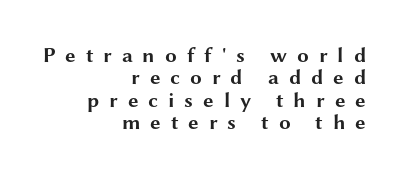
You could barely slide anything between these rows. The face used here has the dense, thick strokes of a bold. Glance below the letters and you will spot only blank space. Vertical strokes here are truly vertical. This rendering widens character spacing well past its baseline value. The text block is weighted toward the right margin, trailing off unevenly leftward.
